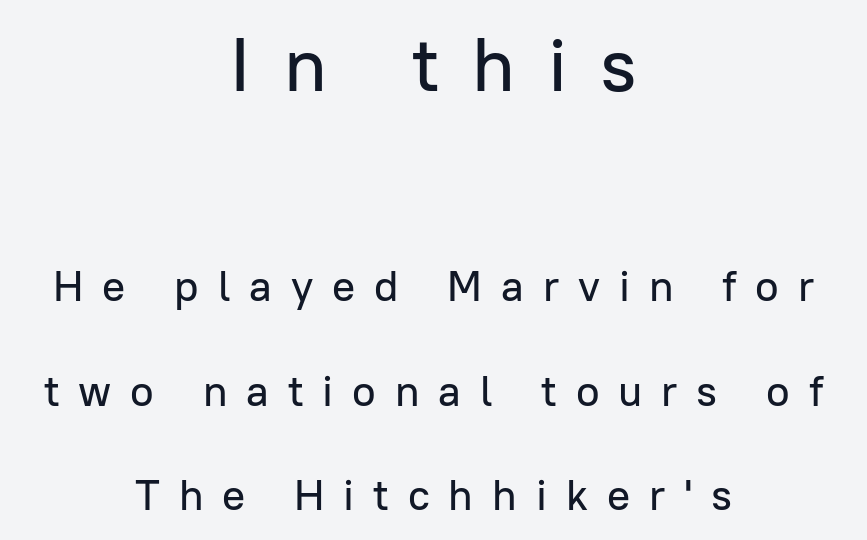
Q: Is the text italic (slanted)? A: No, it is upright.
Q: Is the typeface a serif or a sans-serif typeface? A: Sans-serif.
Q: Is the text underlined? A: No.
Q: How is the paragraph aligned? A: Centered.
Q: Is the spacing between letters normal or unusually wide? A: Unusually wide.
Q: Is the spacing between lines tight, normal or loose? A: Loose.
Q: Which block of text is set in a larger size, the first (top) or the second (bottom)? A: The first (top) one.
Q: Width (condensed, normal, or wide)? A: Normal.
Q: Stroke contrast? A: Low.
Q: x-height? A: Medium.
Q: Monospaced? A: No.
